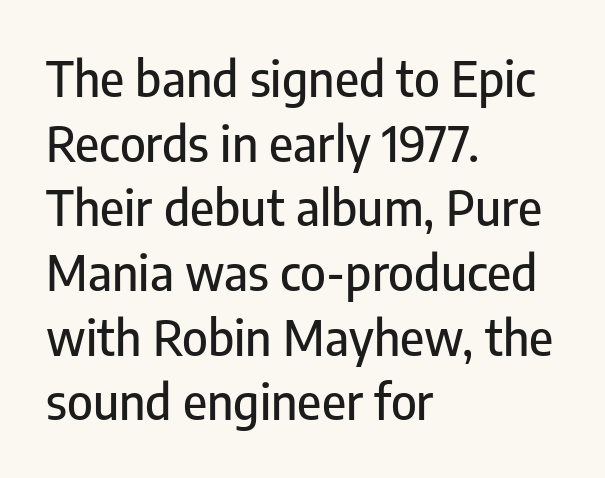
Font category for this specimen: sans-serif. Regarding leading, the lines here are spaced in the standard way. Beneath every word, the page is bare. Italic? Not at all — the glyphs are vertical.
